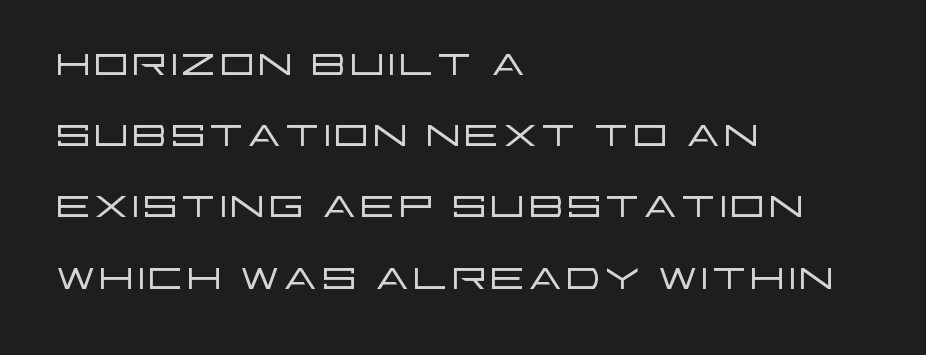
{"serif": "no", "italic": "no", "bold": "no", "weight": "light", "width": "wide", "stroke_contrast": "low", "x_height": "large", "monospaced": "no", "underline": "no", "align": "left", "line_spacing": "normal", "line_spacing_ratio": 1.25, "letter_spacing": "normal", "letter_spacing_em": 0.0, "glyph_px": 57}
